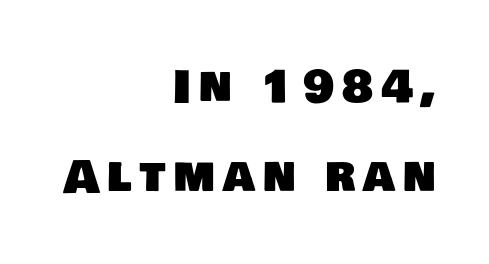
The image shows 44 px sans-serif type; set right-aligned, loose line spacing (2.04x), not underlined; low stroke contrast and a large x-height.
